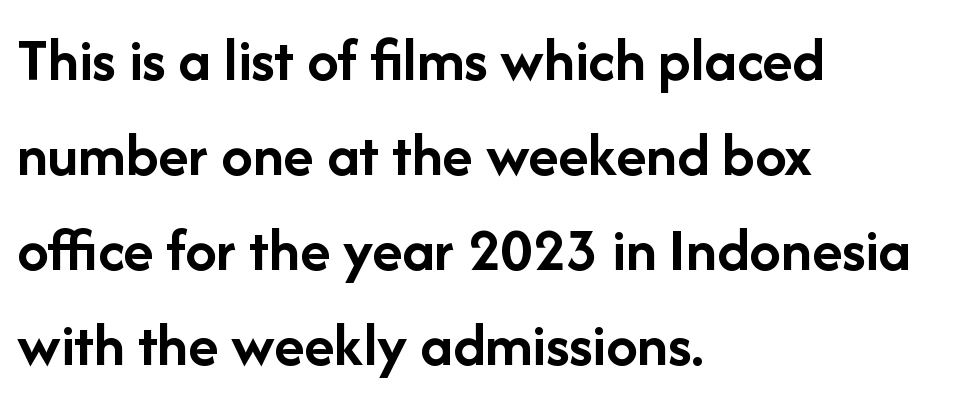
{"serif": "no", "italic": "no", "bold": "yes", "weight": "semibold", "width": "normal", "stroke_contrast": "low", "x_height": "medium", "monospaced": "no", "underline": "no", "align": "left", "line_spacing": "normal", "line_spacing_ratio": 1.51, "letter_spacing": "normal", "letter_spacing_em": 0.0, "glyph_px": 63}
